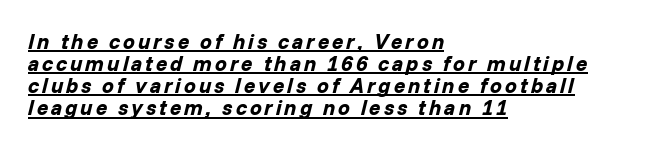
Cramped leading. Each line starts at the same left margin while the right side varies. The typesetter has applied underlining to the passage shown. These lines carry a lot of weight — the face is fully bold.
